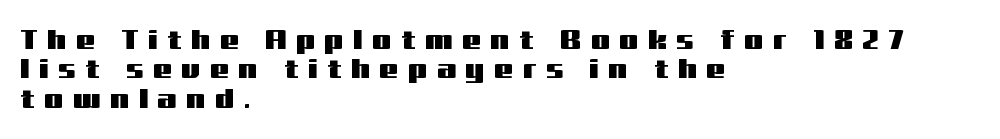
Designer's note — italics off, roman on. The text block is weighted toward the left margin, trailing off unevenly rightward. Vertically, the passage feels compressed, each row crowding the next. The type is letterspaced generously, with wide tracking. Honestly, there is no underline to notice here at all.
